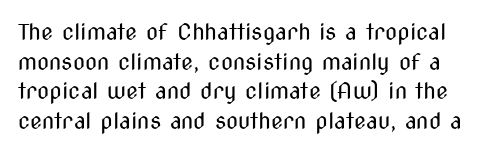
Q: Is the text bold? A: No.
Q: Is the text italic (slanted)? A: No, it is upright.
Q: Is the text underlined? A: No.
Q: Is the spacing between letters normal or unusually wide? A: Normal.
Q: Is the spacing between lines tight, normal or loose? A: Normal.
